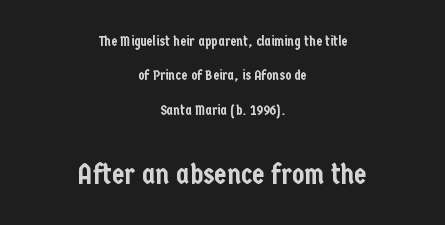
{"serif": "no", "italic": "no", "width": "condensed", "stroke_contrast": "low", "x_height": "medium", "monospaced": "no", "underline": "no", "align": "center", "line_spacing": "loose", "line_spacing_ratio": 2.45, "letter_spacing": "normal", "letter_spacing_em": 0.0, "larger_block": "second", "size_ratio": 2.0, "glyph_px": 28}
